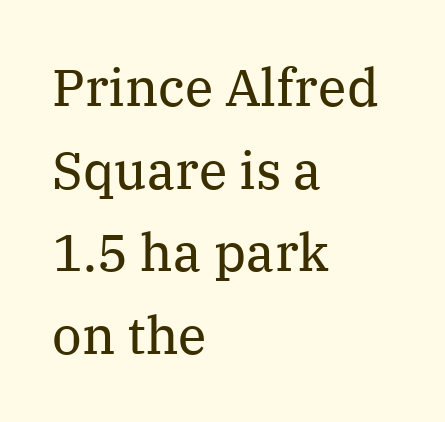
The horizontal fit of the characters is conventional and even. Note the varied advance widths — an 'i' is clearly narrower than an 'm'. The rag falls on the right side of this text block. The rendering shows small feet on the letterforms — a serif design. Letters rest on an invisible, unmarked baseline. Each new line begins a customary step beneath the previous one.
